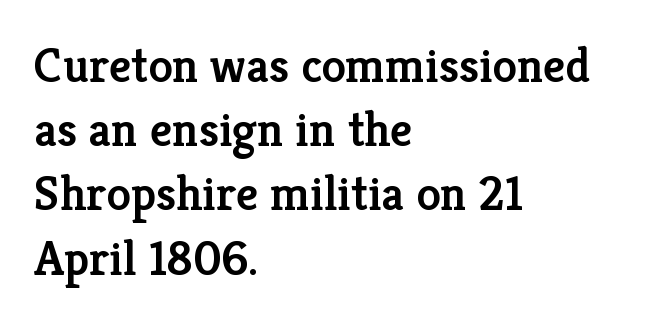
{"serif": "yes", "italic": "no", "bold": "semi", "weight": "semibold", "width": "normal", "stroke_contrast": "low", "x_height": "medium", "monospaced": "no", "underline": "no", "align": "left", "line_spacing": "normal", "line_spacing_ratio": 1.31, "letter_spacing": "normal", "letter_spacing_em": 0.0, "glyph_px": 49}
